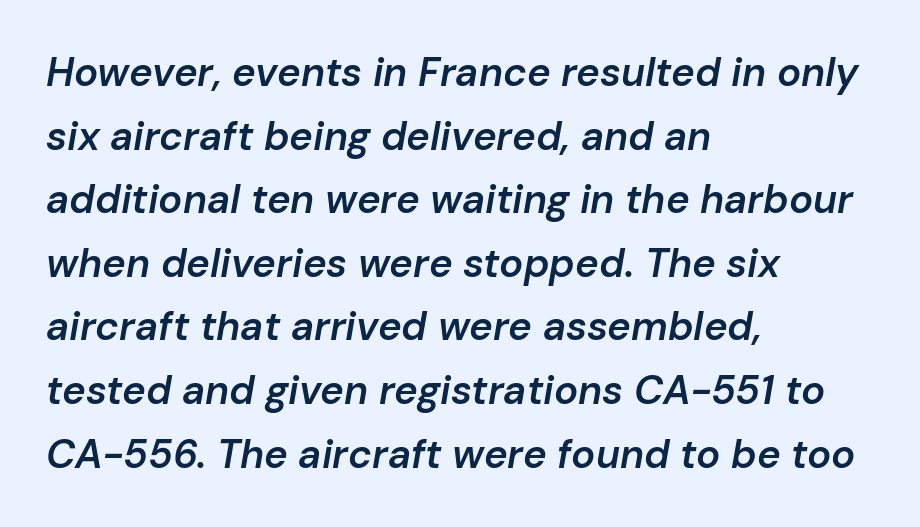
Teacher's note: observe the even left margin — that is flush-left alignment. Glyph-to-glyph distance matches everyday printed text. The lines sit at an ordinary, default distance from one another. Moderately thickened strokes mark this as semibold type.
